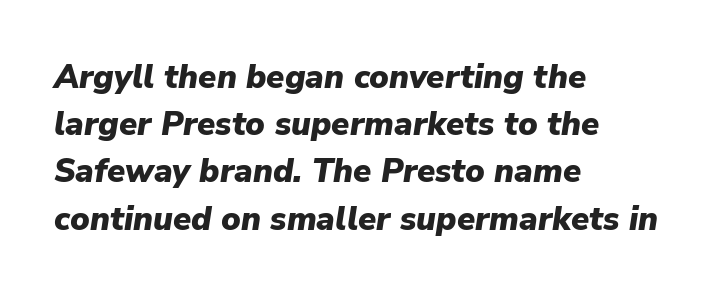
{"italic": "yes", "lean": "right", "slant_degrees": 9, "bold": "yes", "weight": "heavy", "width": "normal", "stroke_contrast": "low", "x_height": "medium", "monospaced": "no", "underline": "no", "align": "left", "line_spacing": "normal", "line_spacing_ratio": 1.43, "letter_spacing": "normal", "letter_spacing_em": 0.0, "glyph_px": 33}
